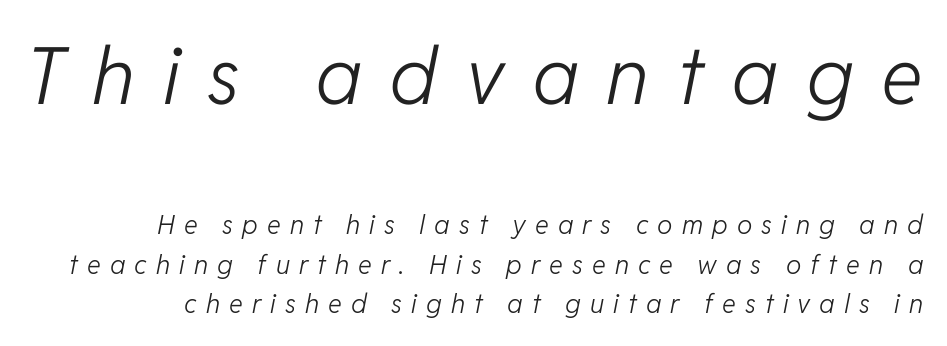
The image shows 79 px light type, italic (leaning right); set normal line spacing (1.52x), unusually wide letter spacing (+0.35 em), not underlined; the first (top) block is 3.04x larger; low stroke contrast and a medium x-height.
